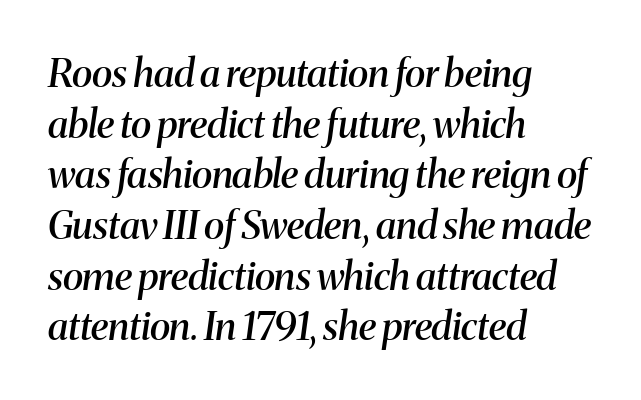
The rendering anchors every line to the left-hand side. Students, note that the glyphs here touch the page at normal intervals. Just letters on the line, the space beneath them empty. Designer's note — italics engaged. The characters display serif detailing at their extremities. The letters are semibold — heavier than regular but short of a full bold.
